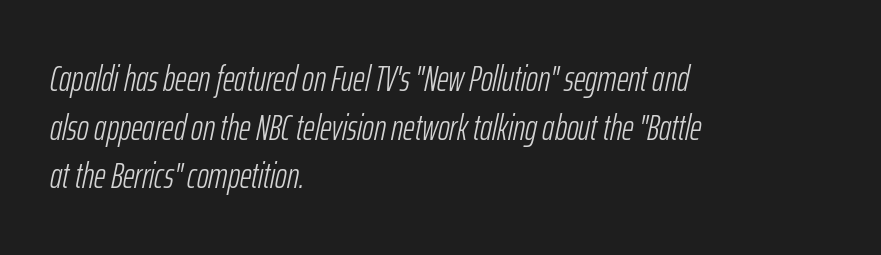
The image shows 36 px light, condensed type, italic (leaning right); set left-aligned, normal line spacing (1.35x), normal letter spacing, not underlined; low stroke contrast and a medium x-height.
